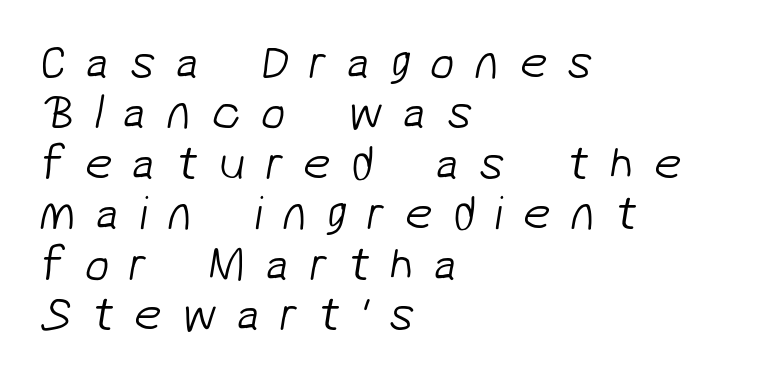
Q: Is the text bold? A: No.
Q: Is the typeface a serif or a sans-serif typeface? A: Sans-serif.
Q: Is the text underlined? A: No.
Q: How is the paragraph aligned? A: Left-aligned.
Q: Is the spacing between letters normal or unusually wide? A: Unusually wide.
Q: Is the spacing between lines tight, normal or loose? A: Tight.
Q: Width (condensed, normal, or wide)? A: Normal.
Q: Stroke contrast? A: Low.
Q: x-height? A: Medium.
Q: Monospaced? A: No.
